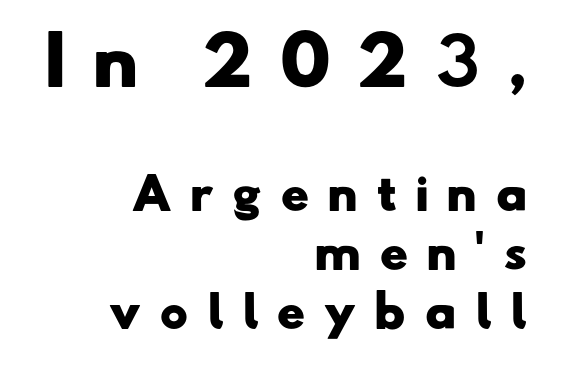
Q: Is the text bold? A: Yes.
Q: Is the typeface a serif or a sans-serif typeface? A: Sans-serif.
Q: Is the text underlined? A: No.
Q: How is the paragraph aligned? A: Right-aligned.
Q: Is the spacing between letters normal or unusually wide? A: Unusually wide.
Q: Is the spacing between lines tight, normal or loose? A: Normal.
Q: Which block of text is set in a larger size, the first (top) or the second (bottom)? A: The first (top) one.
Q: Width (condensed, normal, or wide)? A: Wide.
Q: Stroke contrast? A: Low.
Q: x-height? A: Small.
Q: Monospaced? A: No.
